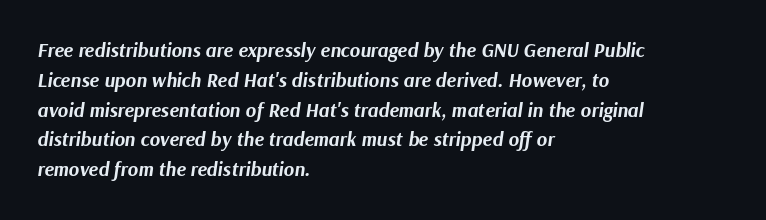
Letter spacing: default. Does the leading feel generous? No, just average. Observe the lean: these are italic letterforms. These lines carry a lot of weight — the face is fully bold. Descenders are the only things crossing below the line. This rendering uses left alignment, leaving the right contour irregular.
